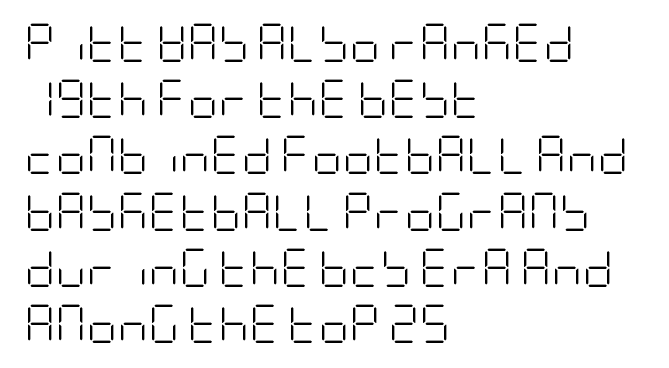
The image shows 38 px light, condensed sans-serif type, upright; set left-aligned, normal line spacing (1.48x), normal letter spacing, not underlined; low stroke contrast and a large x-height.
